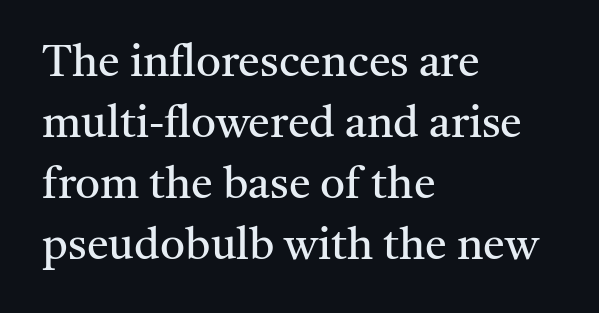
The image shows 44 px regular-weight serif type, upright; set left-aligned, normal line spacing (1.39x), normal letter spacing, not underlined; medium stroke contrast and a medium x-height.
